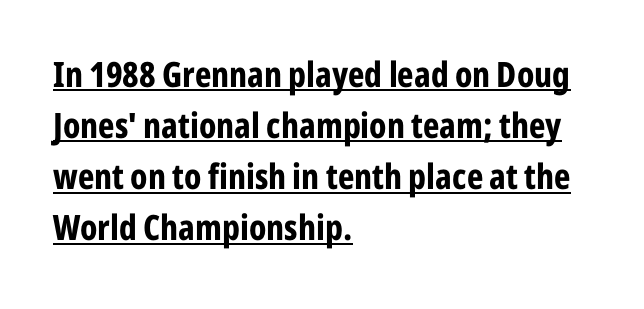
Think of a printed novel: that variable character pitch is what you see here. Serifs: no, the terminals of the letterforms are clean. The passage is arranged the way most books set body copy — flush left. A typesetter would mark this as roman, not italic.
